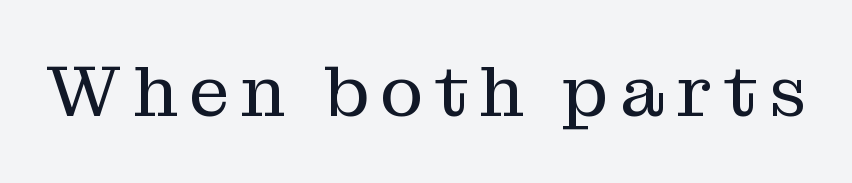
The image shows 72 px regular-weight serif type, upright; set not underlined; medium stroke contrast and a medium x-height.
